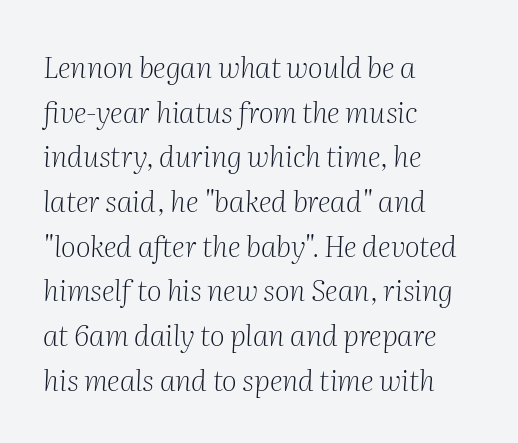
Rendered with sloped, italic letterforms. The font family rendered here belongs to the serif group. Inter-character spacing is left at the font's built-in metrics. The rendering anchors every line to the left-hand side. In terms of leading, this rendering sits right in the middle. Bold? No — there's no thickening of the strokes.
